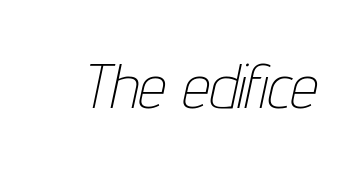
{"italic": "yes", "lean": "right", "slant_degrees": 12, "bold": "no", "weight": "thin", "width": "condensed", "stroke_contrast": "low", "x_height": "medium", "monospaced": "no", "underline": "no", "letter_spacing": "normal", "letter_spacing_em": 0.0, "glyph_px": 62}
